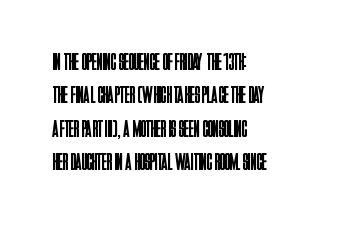
{"italic": "no", "bold": "no", "underline": "no", "align": "left", "line_spacing": "normal", "line_spacing_ratio": 1.39, "letter_spacing": "normal", "letter_spacing_em": 0.0, "glyph_px": 24}
